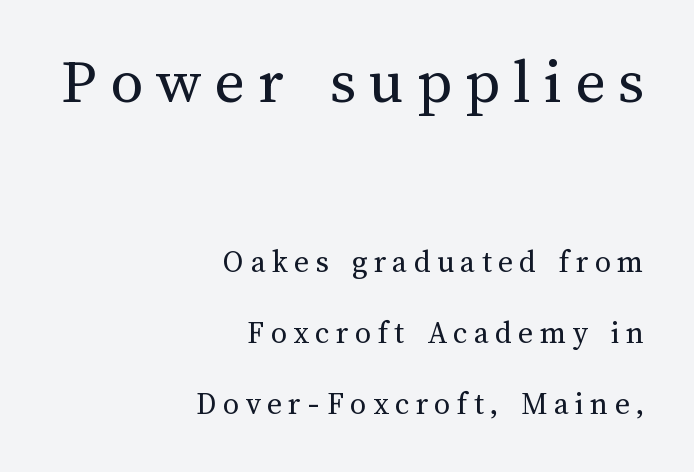
The image shows 65 px regular-weight type, upright; set right-aligned, loose line spacing (2.22x), unusually wide letter spacing (+0.2 em), not underlined; the first (top) block is 2.03x larger; medium stroke contrast and a medium x-height.
